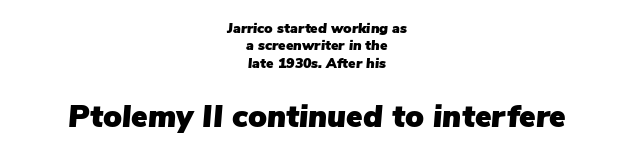
Q: Is the text italic (slanted)? A: Yes, it leans right by about 5 degrees.
Q: Is the text underlined? A: No.
Q: How is the paragraph aligned? A: Centered.
Q: Is the spacing between letters normal or unusually wide? A: Normal.
Q: Is the spacing between lines tight, normal or loose? A: Normal.
Q: Which block of text is set in a larger size, the first (top) or the second (bottom)? A: The second (bottom) one.
Q: Width (condensed, normal, or wide)? A: Normal.
Q: Stroke contrast? A: Low.
Q: x-height? A: Medium.
Q: Monospaced? A: No.
